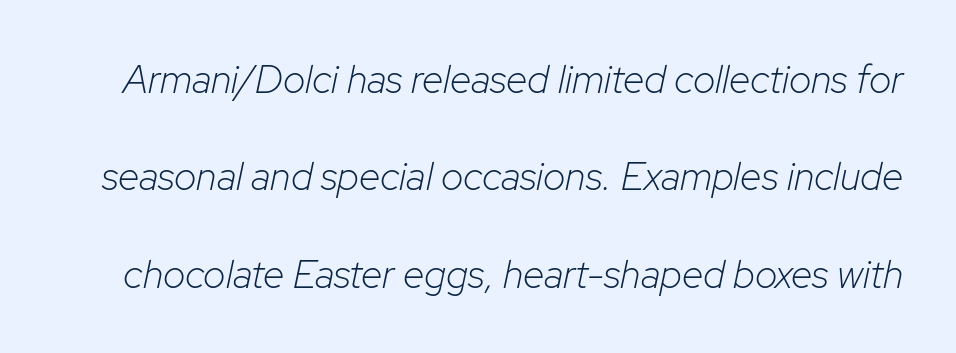
{"italic": "yes", "lean": "right", "slant_degrees": 12, "bold": "no", "weight": "light", "width": "normal", "stroke_contrast": "low", "x_height": "medium", "monospaced": "no", "underline": "no", "line_spacing": "loose", "line_spacing_ratio": 2.5, "letter_spacing": "normal", "letter_spacing_em": 0.0, "glyph_px": 39}
